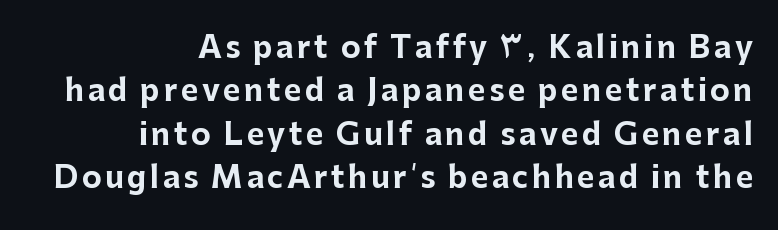
Q: Is the text bold? A: Yes.
Q: Is the text italic (slanted)? A: No, it is upright.
Q: Is the typeface a serif or a sans-serif typeface? A: Sans-serif.
Q: Is the text underlined? A: No.
Q: How is the paragraph aligned? A: Right-aligned.
Q: Is the spacing between lines tight, normal or loose? A: Normal.
Q: Width (condensed, normal, or wide)? A: Normal.
Q: Stroke contrast? A: Low.
Q: x-height? A: Medium.
Q: Monospaced? A: No.
